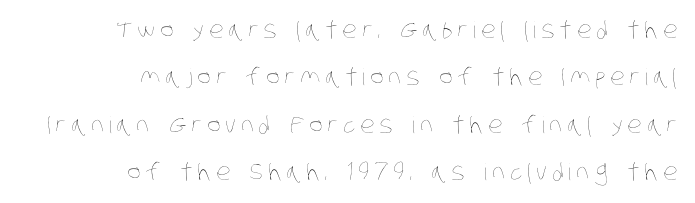
{"bold": "no", "underline": "no", "align": "right", "line_spacing": "loose", "line_spacing_ratio": 2.06, "letter_spacing": "wide", "letter_spacing_em": 0.21, "glyph_px": 23}
